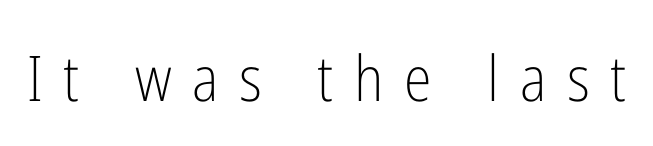
{"serif": "no", "italic": "no", "bold": "no", "weight": "light", "width": "condensed", "stroke_contrast": "low", "x_height": "medium", "monospaced": "no", "underline": "no", "letter_spacing": "wide", "letter_spacing_em": 0.33, "glyph_px": 63}
